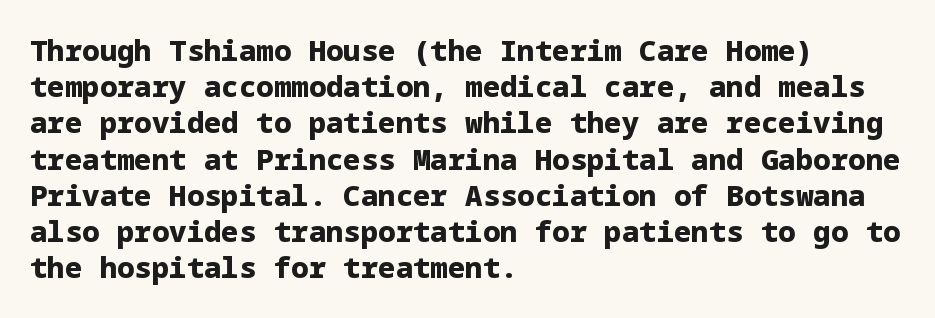
Q: Is the text bold? A: Yes.
Q: Is the text italic (slanted)? A: No, it is upright.
Q: Is the typeface a serif or a sans-serif typeface? A: Sans-serif.
Q: Is the text underlined? A: No.
Q: How is the paragraph aligned? A: Left-aligned.
Q: Is the spacing between letters normal or unusually wide? A: Normal.
Q: Is the spacing between lines tight, normal or loose? A: Normal.
Q: Width (condensed, normal, or wide)? A: Normal.
Q: Stroke contrast? A: Low.
Q: x-height? A: Medium.
